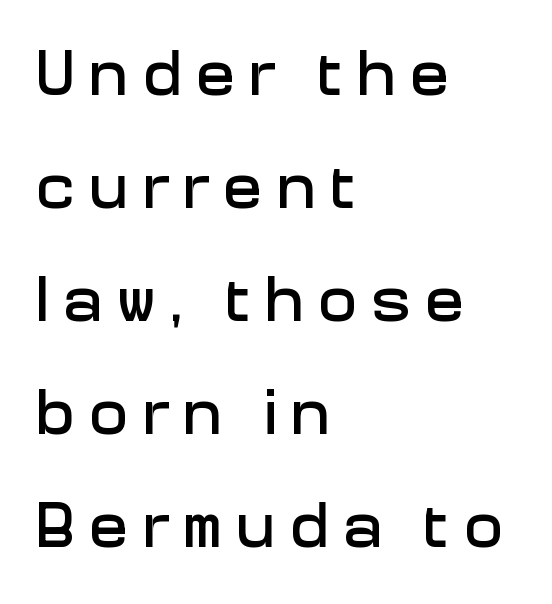
Q: Is the text italic (slanted)? A: No, it is upright.
Q: Is the typeface a serif or a sans-serif typeface? A: Sans-serif.
Q: Is the text underlined? A: No.
Q: How is the paragraph aligned? A: Left-aligned.
Q: Is the spacing between letters normal or unusually wide? A: Unusually wide.
Q: Width (condensed, normal, or wide)? A: Normal.
Q: Stroke contrast? A: Low.
Q: x-height? A: Medium.
Q: Monospaced? A: No.
